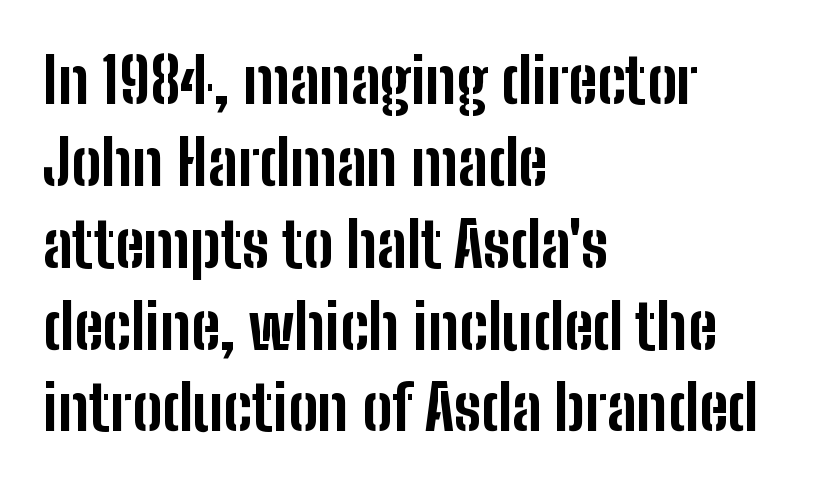
{"serif": "no", "italic": "no", "bold": "yes", "weight": "bold", "width": "condensed", "stroke_contrast": "low", "x_height": "medium", "monospaced": "no", "underline": "no", "align": "left", "line_spacing": "normal", "line_spacing_ratio": 1.32, "letter_spacing": "normal", "letter_spacing_em": 0.0, "glyph_px": 62}
